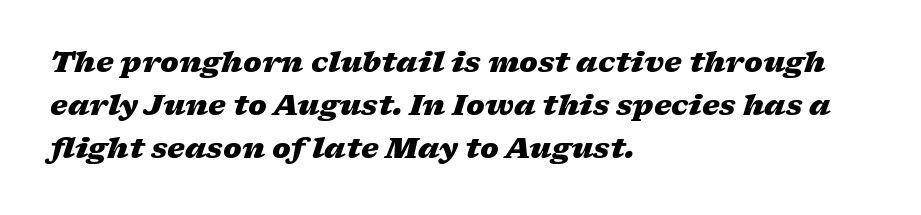
Unmarked baselines from the first word to the last. In terms of letterspacing, this is plain default setting. Leading: standard. As a designer I'd log this as weight 700, bold.
